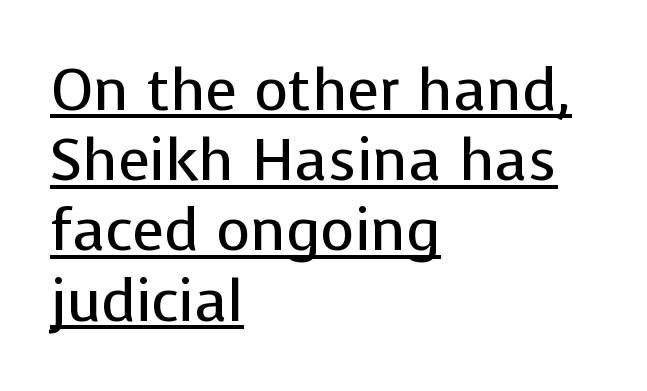
{"serif": "no", "italic": "no", "bold": "no", "weight": "regular", "width": "normal", "stroke_contrast": "low", "x_height": "medium", "monospaced": "no", "underline": "yes", "align": "left", "line_spacing_ratio": 1.19, "letter_spacing": "normal", "letter_spacing_em": 0.0, "glyph_px": 59}
